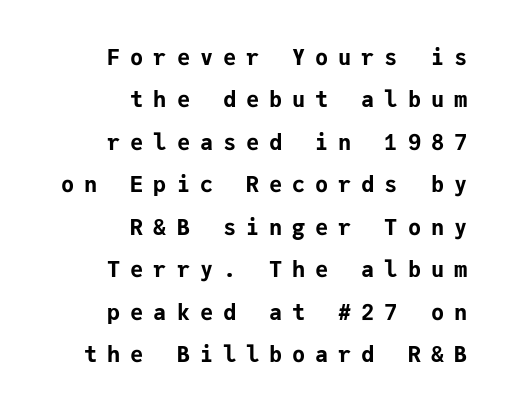
The rendering uses a large line-height, opening up the rows. Compared with a flush-left layout, this one pins lines to the opposite, right side. Loose tracking; the words dissolve into strings of separated letters. Set as a true bold cut, around the 700 mark.
